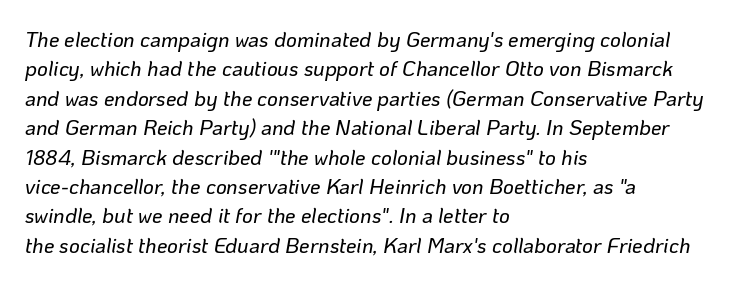
Successive baselines arrive at the customary interval. The font's italic variant was chosen for this text. Where is the straight margin? On the left. Tracking here is standard; glyphs follow each other at the usual distance. Bare-footed words on every line.
